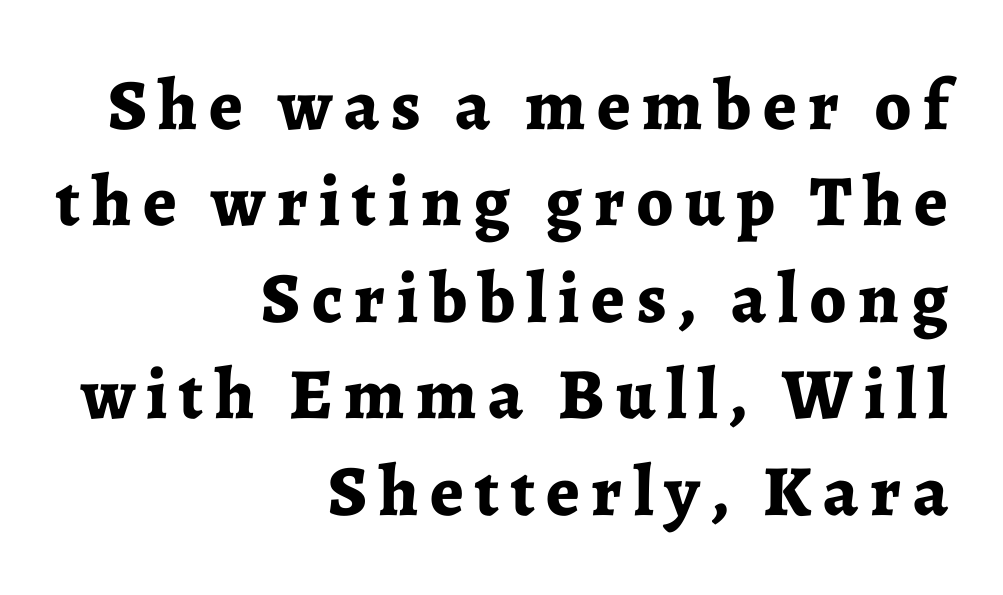
The image shows 72 px bold serif type, upright; set right-aligned, normal line spacing (1.34x), not underlined; low stroke contrast and a medium x-height.
